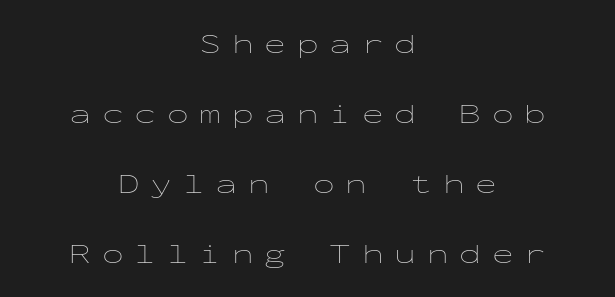
Glyph-to-glyph distance is far greater than everyday printed text. Quick note: not italic, upright. Rule under the text: the space is simply empty. Weight: not bold — regular or lighter. Neither beginnings nor endings align; midpoints do. Baseline-to-baseline distance is far greater than the letter height.
